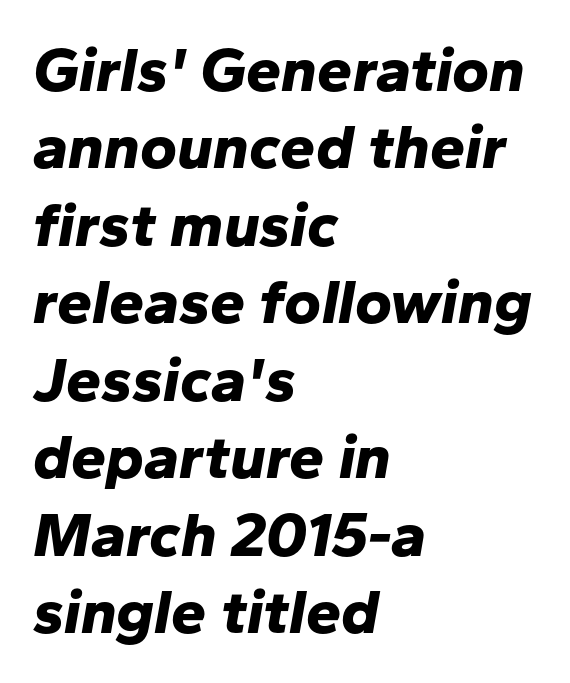
Q: Is the text bold? A: Yes.
Q: Is the text italic (slanted)? A: Yes, it leans right by about 10 degrees.
Q: Is the text underlined? A: No.
Q: How is the paragraph aligned? A: Left-aligned.
Q: Is the spacing between letters normal or unusually wide? A: Normal.
Q: Width (condensed, normal, or wide)? A: Normal.
Q: Stroke contrast? A: Low.
Q: x-height? A: Medium.
Q: Monospaced? A: No.
